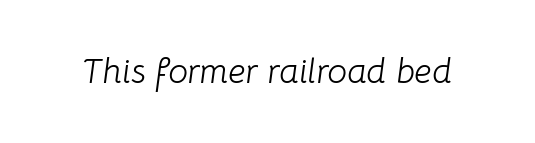
Q: Is the text bold? A: No.
Q: Is the text italic (slanted)? A: Yes, it leans right by about 8 degrees.
Q: Is the text underlined? A: No.
Q: Is the spacing between letters normal or unusually wide? A: Normal.
Q: Width (condensed, normal, or wide)? A: Normal.
Q: Stroke contrast? A: Low.
Q: x-height? A: Medium.
Q: Monospaced? A: No.
